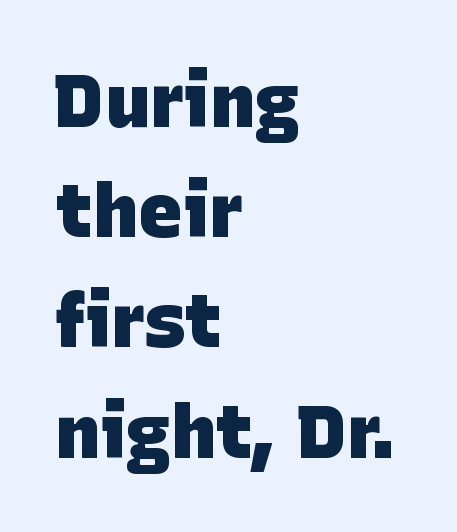
The image shows 75 px heavy sans-serif type; set left-aligned, normal line spacing (1.47x), normal letter spacing, not underlined; low stroke contrast and a large x-height.
